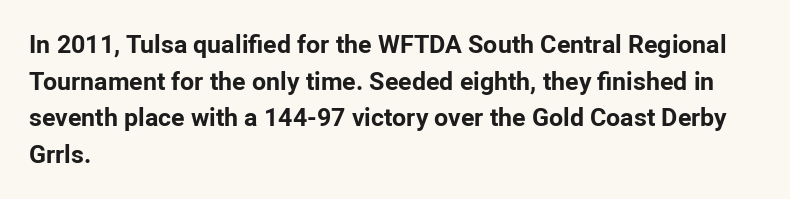
{"italic": "no", "bold": "yes", "underline": "no", "align": "left", "line_spacing": "normal", "line_spacing_ratio": 1.47, "letter_spacing": "normal", "letter_spacing_em": 0.0, "glyph_px": 25}
